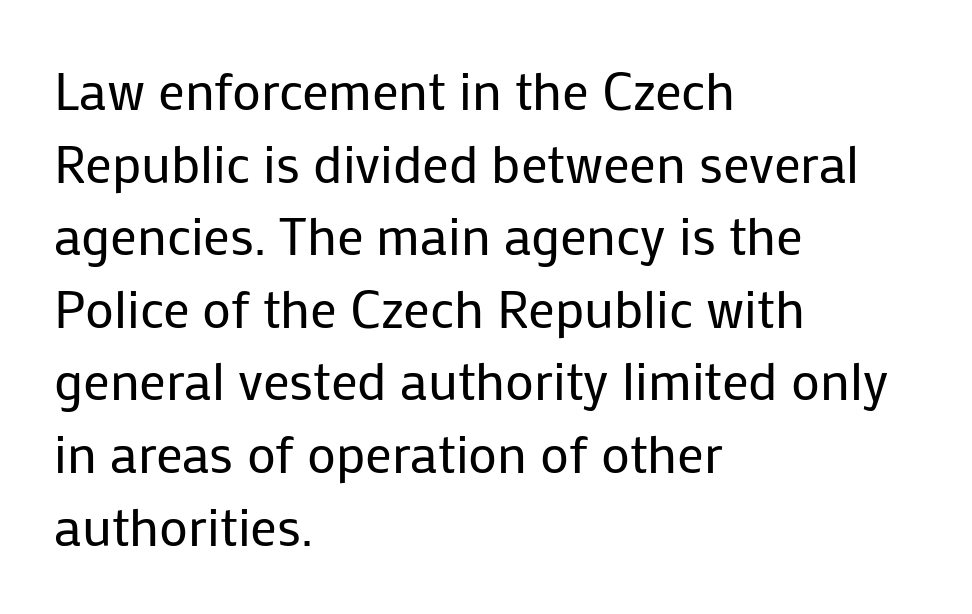
Q: Is the text bold? A: No.
Q: Is the text italic (slanted)? A: No, it is upright.
Q: Is the typeface a serif or a sans-serif typeface? A: Sans-serif.
Q: Is the text underlined? A: No.
Q: How is the paragraph aligned? A: Left-aligned.
Q: Is the spacing between letters normal or unusually wide? A: Normal.
Q: Is the spacing between lines tight, normal or loose? A: Normal.
Q: Width (condensed, normal, or wide)? A: Normal.
Q: Stroke contrast? A: Low.
Q: x-height? A: Medium.
Q: Monospaced? A: No.
